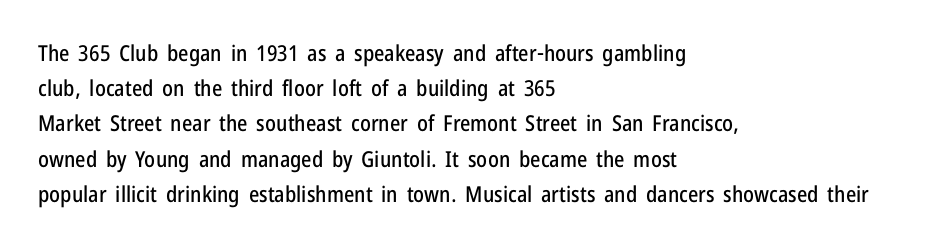
The image shows 22 px text type, upright; set left-aligned, normal line spacing (1.6x), normal letter spacing, not underlined.
